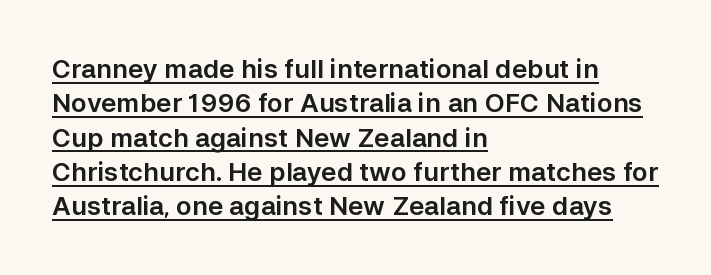
{"italic": "no", "underline": "yes", "align": "left", "line_spacing": "normal", "line_spacing_ratio": 1.32, "letter_spacing": "normal", "letter_spacing_em": 0.0, "glyph_px": 26}
